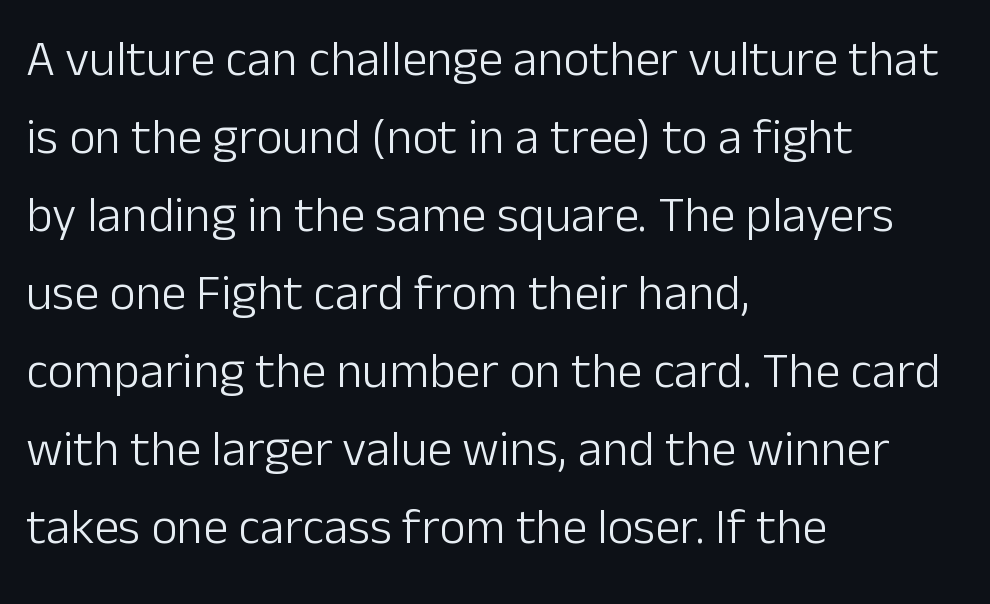
Q: Is the text bold? A: No.
Q: Is the text italic (slanted)? A: No, it is upright.
Q: Is the typeface a serif or a sans-serif typeface? A: Sans-serif.
Q: Is the text underlined? A: No.
Q: How is the paragraph aligned? A: Left-aligned.
Q: Is the spacing between letters normal or unusually wide? A: Normal.
Q: Is the spacing between lines tight, normal or loose? A: Normal.
Q: Width (condensed, normal, or wide)? A: Normal.
Q: Stroke contrast? A: Low.
Q: x-height? A: Medium.
Q: Monospaced? A: No.
